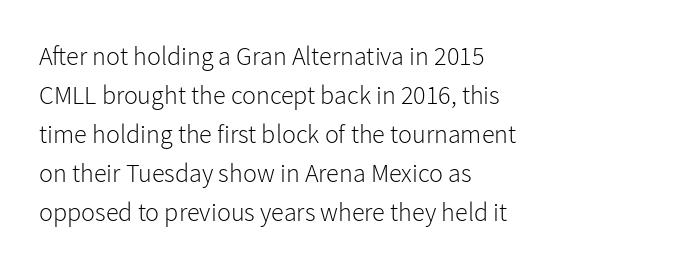
Each new line begins a customary step beneath the previous one. Students, note that the glyphs here touch the page at normal intervals. Letters rest on an invisible, unmarked baseline. Posture: upright roman.
